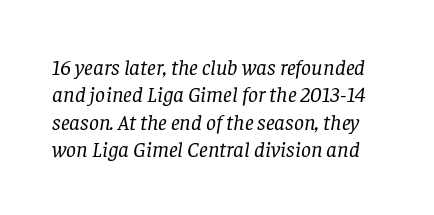
Q: Is the text bold? A: No.
Q: Is the text italic (slanted)? A: Yes, it leans right by about 8 degrees.
Q: Is the text underlined? A: No.
Q: Is the spacing between letters normal or unusually wide? A: Normal.
Q: Is the spacing between lines tight, normal or loose? A: Normal.
